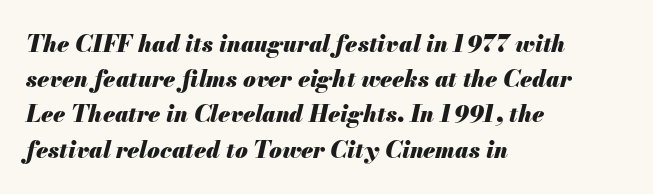
Q: Is the text bold? A: Yes.
Q: Is the text italic (slanted)? A: Yes, it leans right by about 13 degrees.
Q: Is the text underlined? A: No.
Q: How is the paragraph aligned? A: Left-aligned.
Q: Is the spacing between letters normal or unusually wide? A: Normal.
Q: Is the spacing between lines tight, normal or loose? A: Normal.
